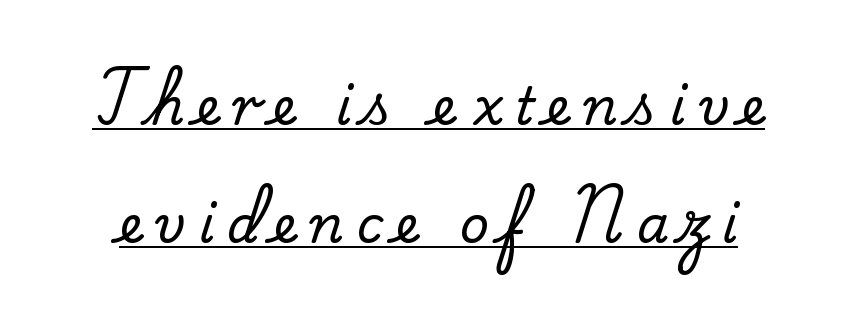
{"serif": "yes", "width": "normal", "stroke_contrast": "low", "x_height": "small", "monospaced": "no", "underline": "yes", "line_spacing": "loose", "line_spacing_ratio": 2.31, "letter_spacing": "wide", "letter_spacing_em": 0.25, "glyph_px": 51}
